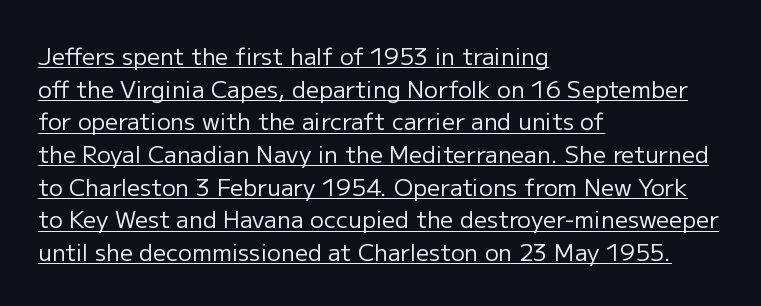
The image shows 23 px text type, upright; set left-aligned, normal line spacing (1.42x), normal letter spacing, underlined.
